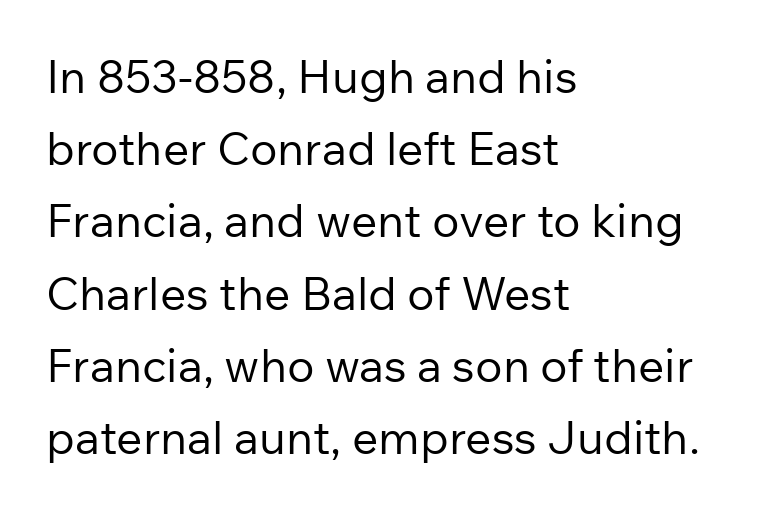
Inter-character spacing is left at the font's built-in metrics. Ordinary non-slanted type is in use. Stem width sits at or under what a default text font uses. The rendering uses a moderate line-height, typical for paragraphs.
